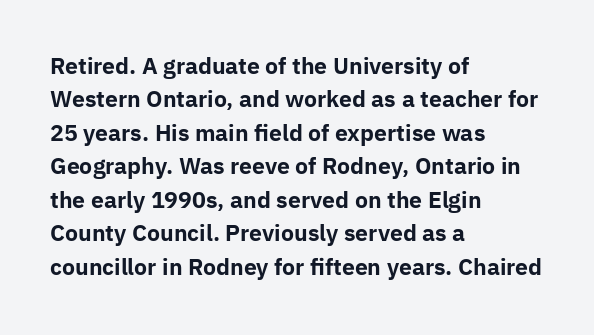
The strip under each line holds only bare page. Between one letter and the next there's only the usual sliver of space. Is there any slant? The stems are plumb. Plenty of ink on the page — the face is bold. Leading matches the norm, producing a regular column.
